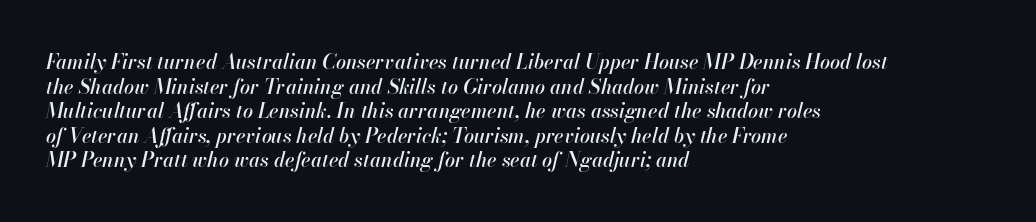
Q: Is the text italic (slanted)? A: Yes, it leans right by about 13 degrees.
Q: Is the text underlined? A: No.
Q: How is the paragraph aligned? A: Left-aligned.
Q: Is the spacing between letters normal or unusually wide? A: Normal.
